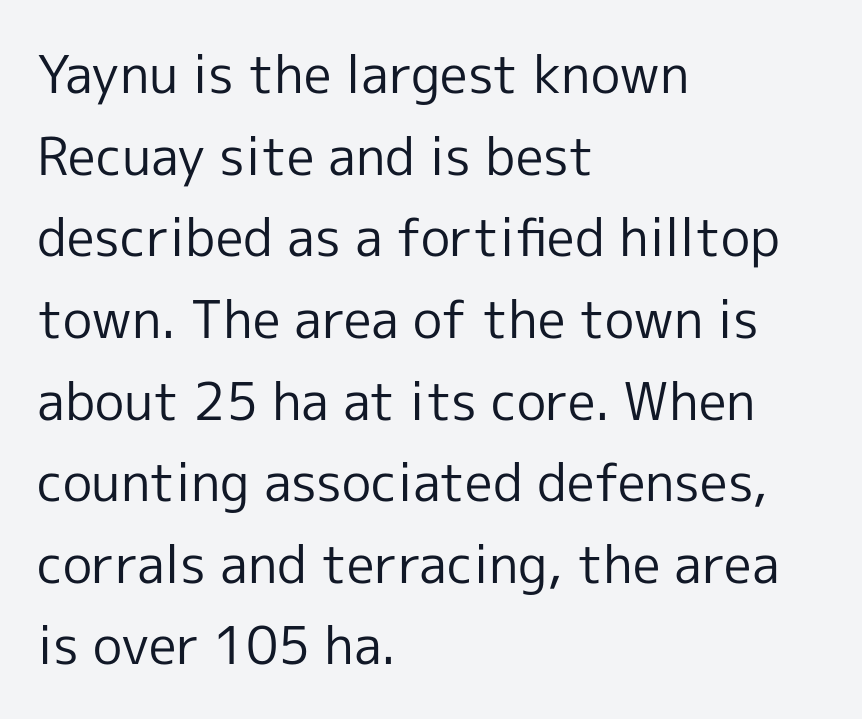
The image shows 52 px regular-weight sans-serif type, upright; set left-aligned, normal line spacing (1.57x), normal letter spacing, not underlined; a medium x-height.
